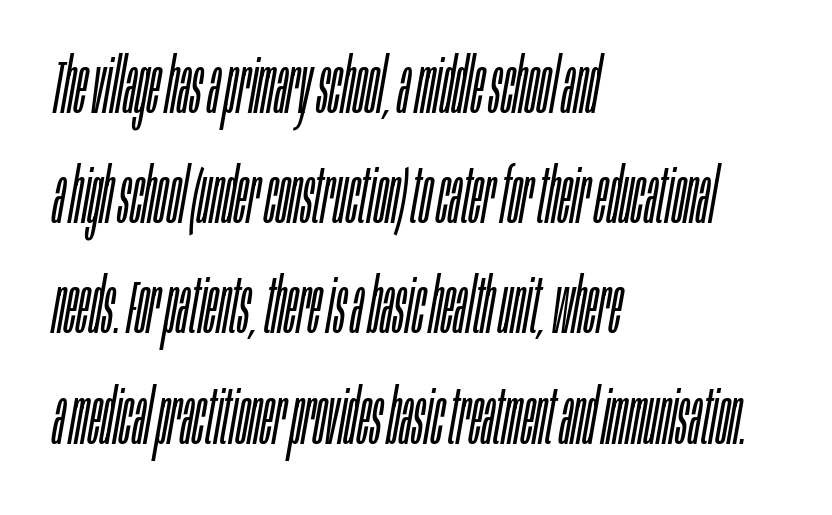
The font is comparable to plain body text, perhaps lighter. Is the letter spacing exaggerated? No — it looks like the ordinary default. Emphasis-style slanted type is in use. Anything drawn beneath the words? Only blank space.
